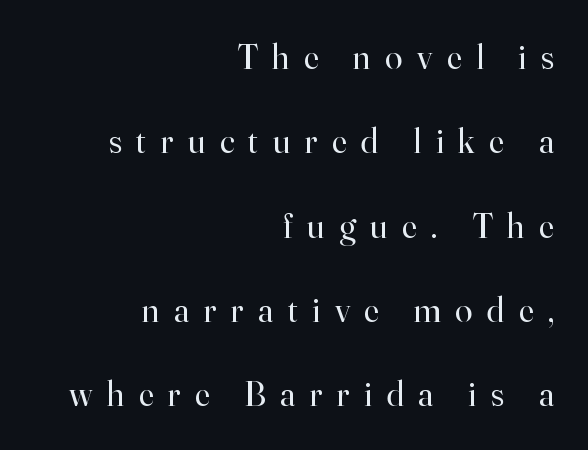
{"serif": "yes", "italic": "no", "bold": "no", "weight": "regular", "width": "normal", "stroke_contrast": "high", "x_height": "small", "monospaced": "no", "underline": "no", "align": "right", "line_spacing": "loose", "line_spacing_ratio": 2.41, "letter_spacing": "wide", "letter_spacing_em": 0.41, "glyph_px": 35}
